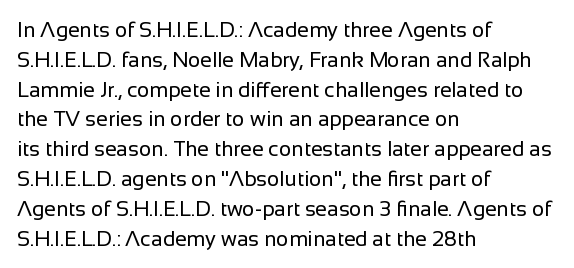
{"italic": "no", "bold": "no", "underline": "no", "align": "left", "line_spacing": "normal", "line_spacing_ratio": 1.42, "letter_spacing": "normal", "letter_spacing_em": 0.0, "glyph_px": 21}
